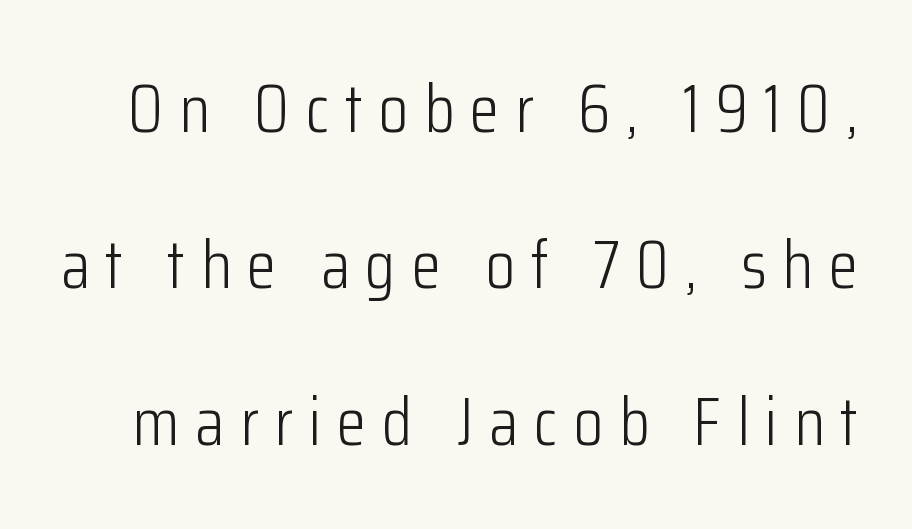
Q: Is the text bold? A: No.
Q: Is the text italic (slanted)? A: No, it is upright.
Q: Is the typeface a serif or a sans-serif typeface? A: Sans-serif.
Q: Is the text underlined? A: No.
Q: Is the spacing between letters normal or unusually wide? A: Unusually wide.
Q: Is the spacing between lines tight, normal or loose? A: Loose.
Q: Width (condensed, normal, or wide)? A: Condensed.
Q: Stroke contrast? A: Low.
Q: x-height? A: Medium.
Q: Monospaced? A: No.
